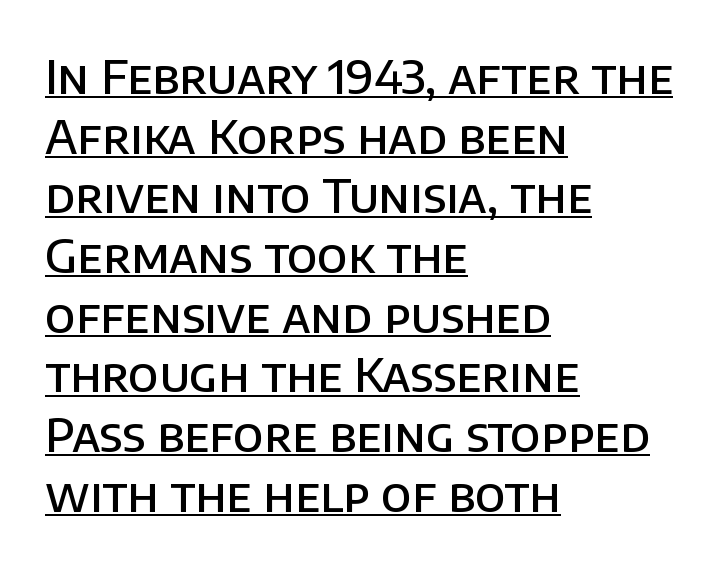
The letters stand straight up with perfectly vertical stems. How would I describe the line gaps? Plain and ordinary. To sum up the face: it is a sans, with no serifs. Underlining? Definitely there. Each word holds together tightly as a unit, with standard inter-letter gaps. Is this a fixed-width face? No — the glyphs have proportional, varying widths.
